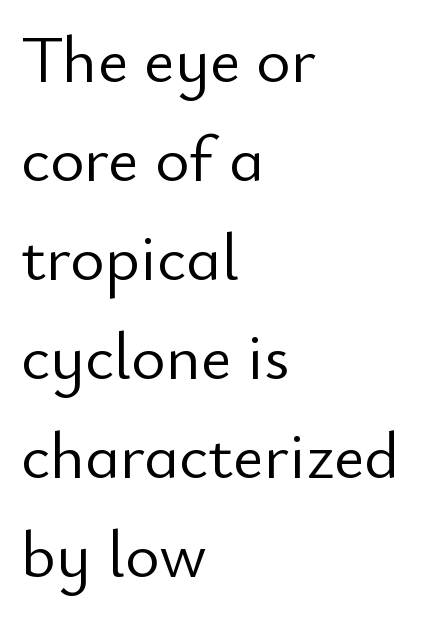
{"serif": "no", "italic": "no", "bold": "no", "weight": "light", "width": "normal", "stroke_contrast": "low", "x_height": "small", "monospaced": "no", "underline": "no", "align": "left", "line_spacing": "normal", "line_spacing_ratio": 1.5, "letter_spacing": "normal", "letter_spacing_em": 0.0, "glyph_px": 66}
